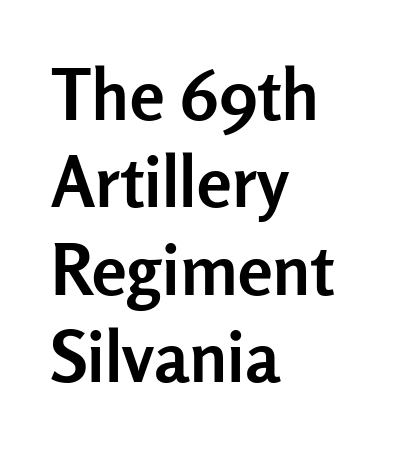
Q: Is the text bold? A: Yes.
Q: Is the text italic (slanted)? A: No, it is upright.
Q: Is the typeface a serif or a sans-serif typeface? A: Sans-serif.
Q: Is the text underlined? A: No.
Q: How is the paragraph aligned? A: Left-aligned.
Q: Is the spacing between letters normal or unusually wide? A: Normal.
Q: Is the spacing between lines tight, normal or loose? A: Normal.
Q: Width (condensed, normal, or wide)? A: Normal.
Q: Stroke contrast? A: Low.
Q: x-height? A: Medium.
Q: Monospaced? A: No.
